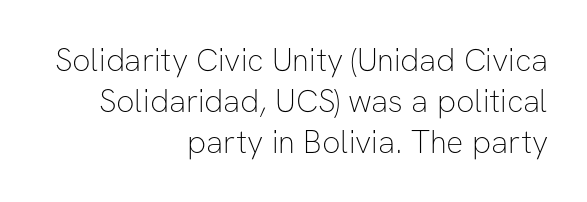
The image shows 32 px thin sans-serif type, upright; set right-aligned, normal line spacing (1.28x), normal letter spacing, not underlined; low stroke contrast and a medium x-height.
